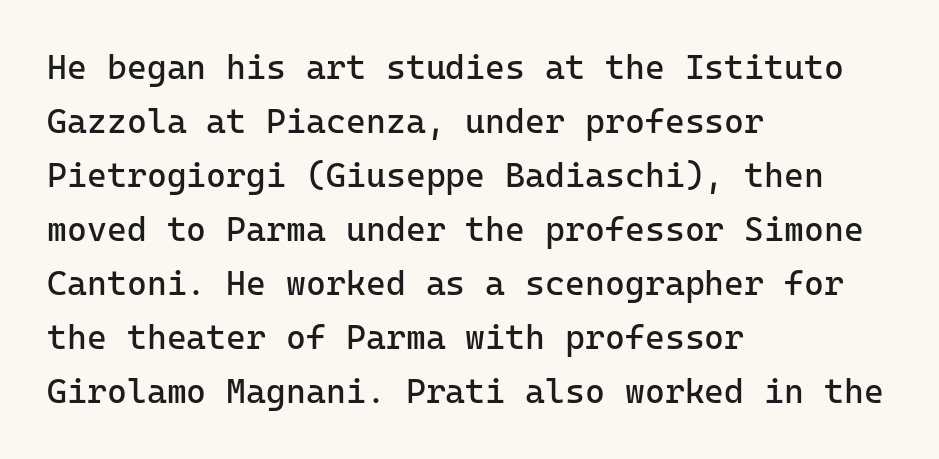
{"serif": "no", "italic": "no", "bold": "no", "weight": "regular", "width": "normal", "stroke_contrast": "low", "x_height": "medium", "monospaced": "yes", "underline": "no", "align": "left", "line_spacing": "normal", "line_spacing_ratio": 1.59, "letter_spacing": "normal", "letter_spacing_em": 0.0, "glyph_px": 34}
